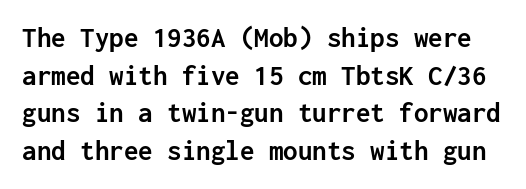
The image shows 29 px semibold sans-serif type, upright, monospaced; set normal line spacing (1.3x), normal letter spacing, not underlined; low stroke contrast and a medium x-height.
